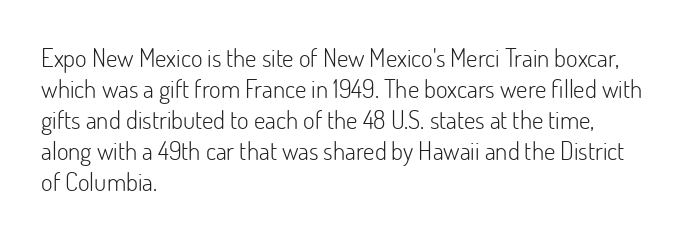
{"italic": "no", "bold": "no", "underline": "no", "align": "left", "line_spacing_ratio": 1.24, "letter_spacing": "normal", "letter_spacing_em": 0.0, "glyph_px": 25}
